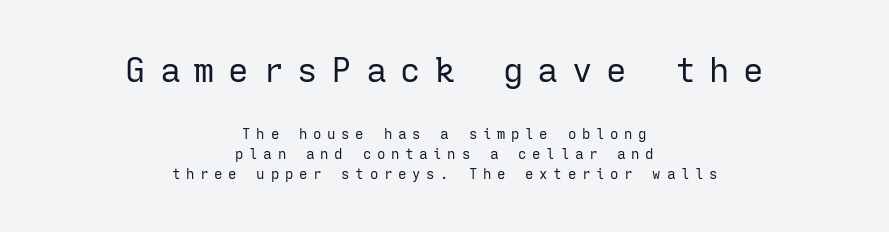
{"serif": "no", "italic": "no", "bold": "no", "weight": "regular", "width": "normal", "stroke_contrast": "low", "x_height": "medium", "monospaced": "yes", "underline": "no", "align": "center", "line_spacing": "normal", "line_spacing_ratio": 1.43, "letter_spacing": "wide", "letter_spacing_em": 0.41, "larger_block": "first", "size_ratio": 2.43, "glyph_px": 34}
